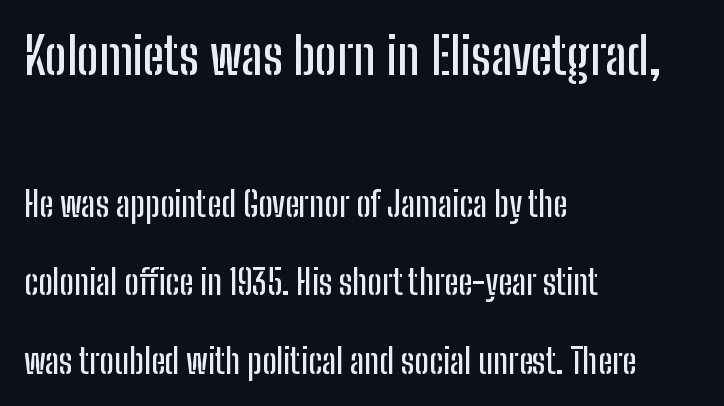
The space between consecutive lines is lavish. Serif or sans? Sans — the stroke terminals are bare. The gap between lines stays unmarked. The setting favours the left margin, as ordinary paragraphs usually do. Proportional: the letters do not fall into vertical columns. Ordinary non-slanted type is in use.
